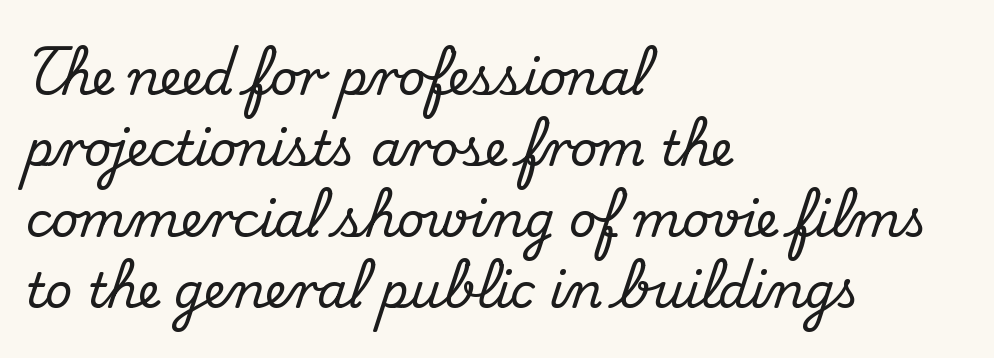
{"serif": "yes", "width": "normal", "stroke_contrast": "medium", "x_height": "small", "monospaced": "no", "underline": "no", "align": "left", "line_spacing": "normal", "line_spacing_ratio": 1.48, "letter_spacing": "normal", "letter_spacing_em": 0.0, "glyph_px": 48}
